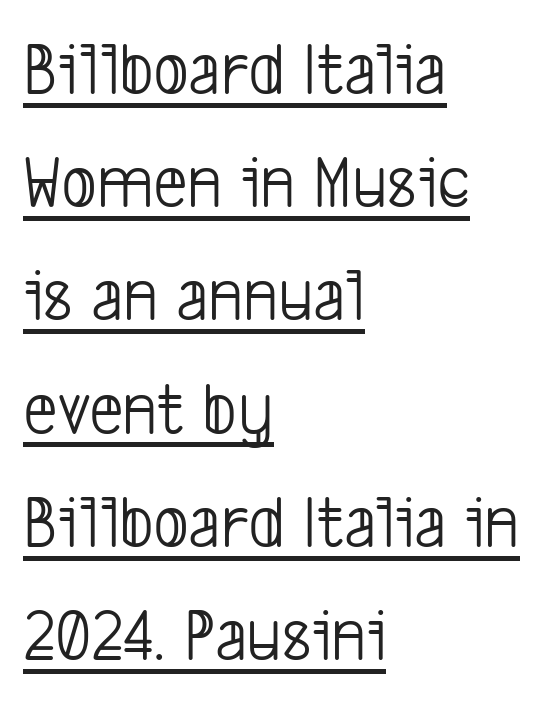
The image shows 76 px light, condensed sans-serif type; set left-aligned, normal line spacing (1.49x), normal letter spacing, underlined; low stroke contrast and a medium x-height.
